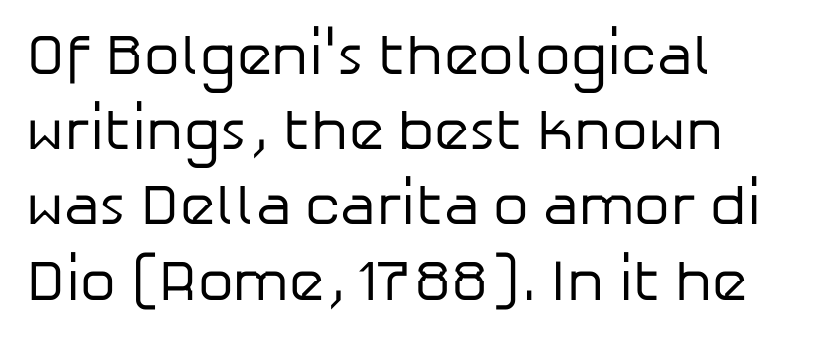
The image shows 57 px regular-weight sans-serif type, upright; set left-aligned, normal line spacing (1.32x), normal letter spacing, not underlined; low stroke contrast and a medium x-height.
